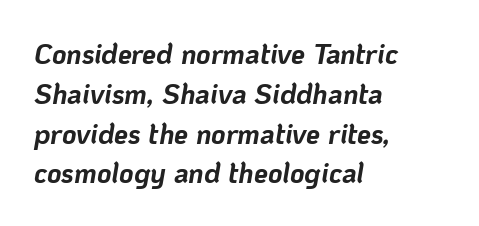
The typesetting leans heavy: a genuine bold. Characters follow at the spacing the type designer built in. Looks like regular typesetting: each glyph gets only the width it needs. The lettering tilts uniformly, giving the passage an italic look. Notice how descenders clear the ascenders below comfortably — that's standard leading. Clear beneath every line of the passage.
